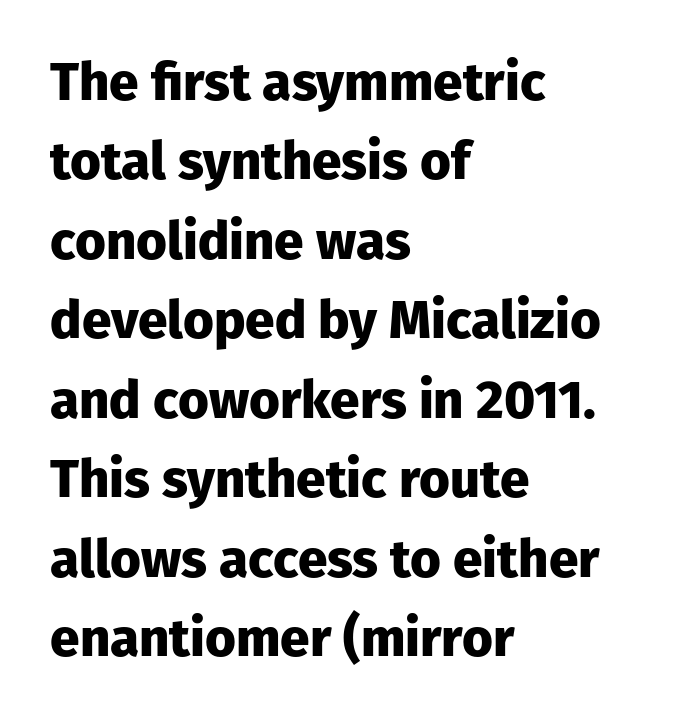
{"serif": "no", "italic": "no", "bold": "yes", "weight": "heavy", "width": "normal", "stroke_contrast": "low", "x_height": "medium", "monospaced": "no", "underline": "no", "align": "left", "line_spacing": "normal", "line_spacing_ratio": 1.5, "letter_spacing": "normal", "letter_spacing_em": 0.0, "glyph_px": 53}
